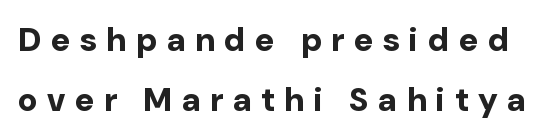
Lines of text with bare space underneath. The face used here is rendered with a markedly widened letterfit. Is this a sans? Yes — the strokes have no serifs. These words are printed bold, with thick strokes throughout. Does the lettering tilt? It doesn't — this is upright.
